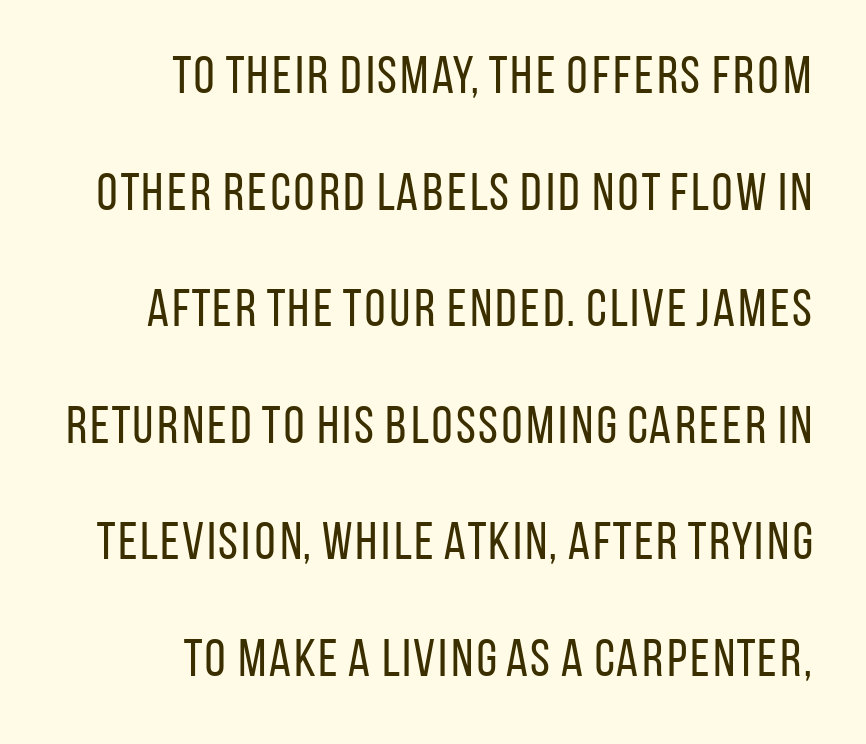
{"serif": "no", "italic": "no", "bold": "no", "weight": "regular", "width": "condensed", "stroke_contrast": "low", "x_height": "large", "monospaced": "no", "underline": "no", "align": "right", "line_spacing": "loose", "line_spacing_ratio": 2.2, "letter_spacing": "normal", "letter_spacing_em": 0.0, "glyph_px": 53}
